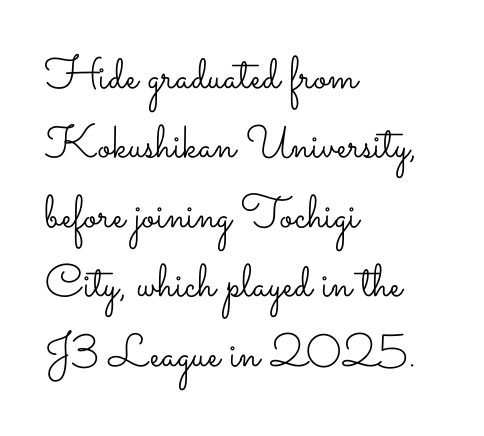
The image shows 46 px light, wide type; set left-aligned, normal line spacing (1.51x), normal letter spacing, not underlined; low stroke contrast and a small x-height.
